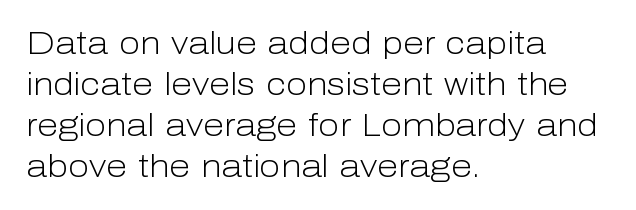
The image shows 31 px light sans-serif type, upright; set left-aligned, normal line spacing (1.32x), normal letter spacing, not underlined; low stroke contrast and a medium x-height.
